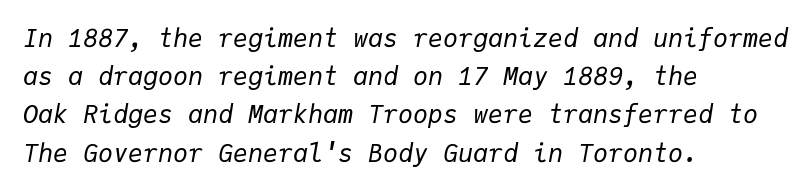
{"italic": "yes", "lean": "right", "slant_degrees": 9, "bold": "no", "underline": "no", "align": "left", "line_spacing": "normal", "line_spacing_ratio": 1.53, "letter_spacing": "normal", "letter_spacing_em": 0.0, "glyph_px": 25}
